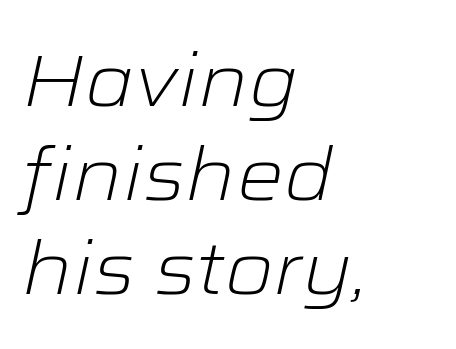
Alignment: flush left. Decoration check: the copy has no underline. Leading matches the norm, producing a regular column. These lines keep a tight, regular rhythm from letter to letter.
